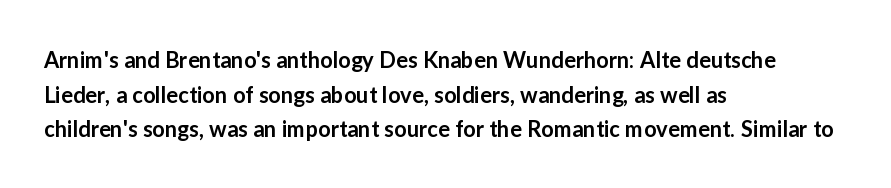
The font's upright variant was chosen for this text. Is the letter spacing exaggerated? No — it looks like the ordinary default. The face used here is a semibold: visibly heavier than regular, lighter than bold. Students, observe: this is what conventionally led text looks like. Every row of glyphs begins at an identical x-position on the left. Words float on clear page, feet unadorned.
